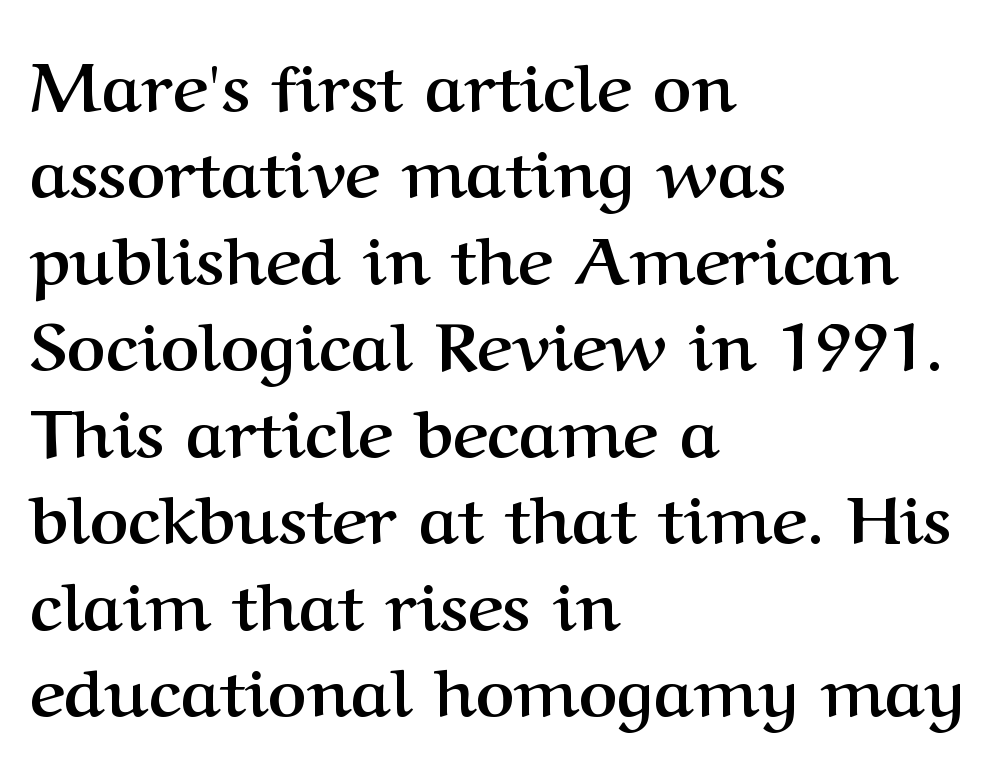
Q: Is the text bold? A: Yes.
Q: Is the text italic (slanted)? A: No, it is upright.
Q: Is the typeface a serif or a sans-serif typeface? A: Serif.
Q: Is the text underlined? A: No.
Q: How is the paragraph aligned? A: Left-aligned.
Q: Is the spacing between letters normal or unusually wide? A: Normal.
Q: Is the spacing between lines tight, normal or loose? A: Normal.
Q: Width (condensed, normal, or wide)? A: Normal.
Q: Stroke contrast? A: Medium.
Q: x-height? A: Medium.
Q: Monospaced? A: No.
